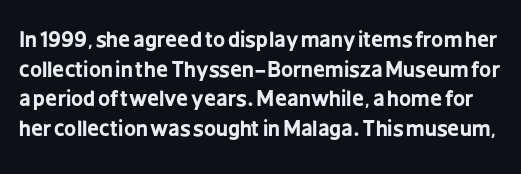
Its strokes are broad and dark, the hallmark of bold type. Only glyphs here, with clear space below each row. Students, observe: this is what conventionally led text looks like. Posture: upright roman.
